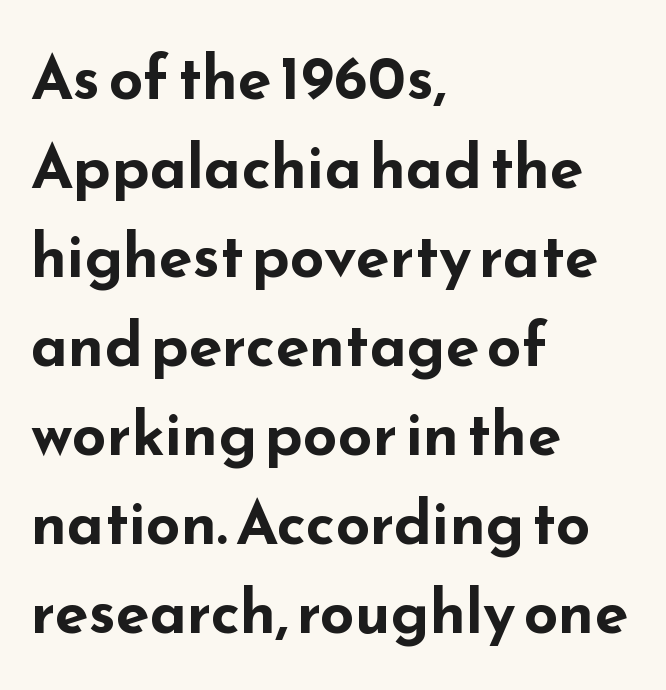
{"serif": "no", "italic": "no", "bold": "yes", "weight": "bold", "width": "wide", "stroke_contrast": "low", "x_height": "small", "monospaced": "no", "underline": "no", "align": "left", "line_spacing": "normal", "line_spacing_ratio": 1.46, "letter_spacing": "normal", "letter_spacing_em": 0.0, "glyph_px": 61}
